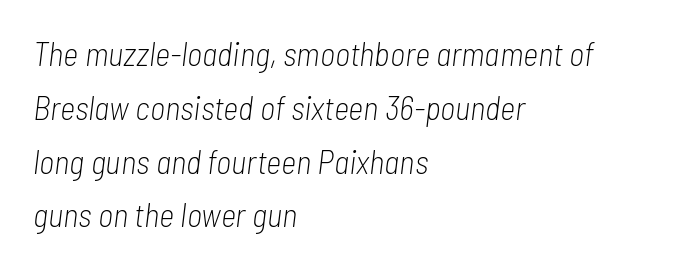
{"italic": "yes", "lean": "right", "slant_degrees": 7, "bold": "no", "weight": "light", "width": "condensed", "stroke_contrast": "low", "x_height": "medium", "monospaced": "no", "underline": "no", "align": "left", "line_spacing": "normal", "line_spacing_ratio": 1.63, "letter_spacing": "normal", "letter_spacing_em": 0.0, "glyph_px": 33}
